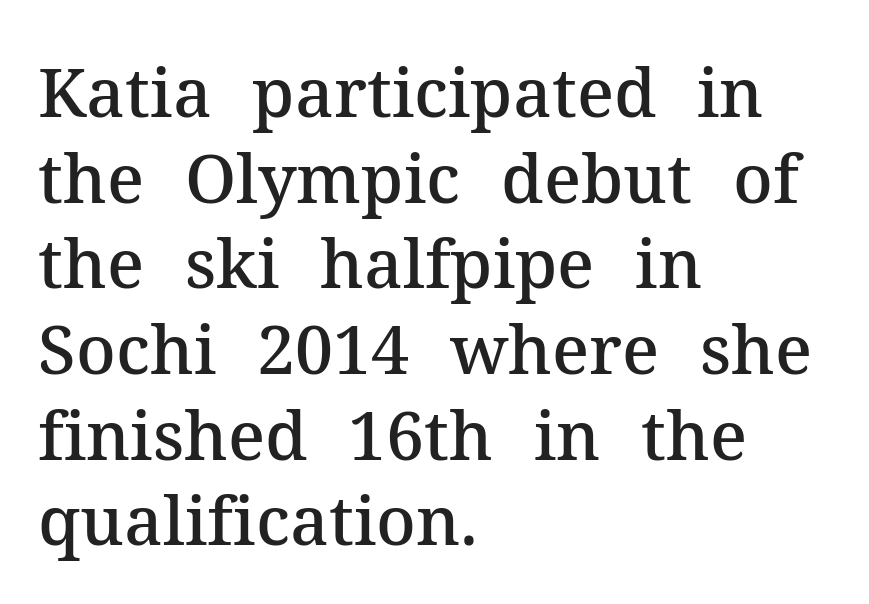
{"serif": "yes", "italic": "no", "bold": "semi", "weight": "semibold", "width": "normal", "stroke_contrast": "medium", "x_height": "medium", "monospaced": "no", "underline": "no", "align": "left", "line_spacing": "normal", "line_spacing_ratio": 1.26, "letter_spacing": "normal", "letter_spacing_em": 0.0, "glyph_px": 68}
